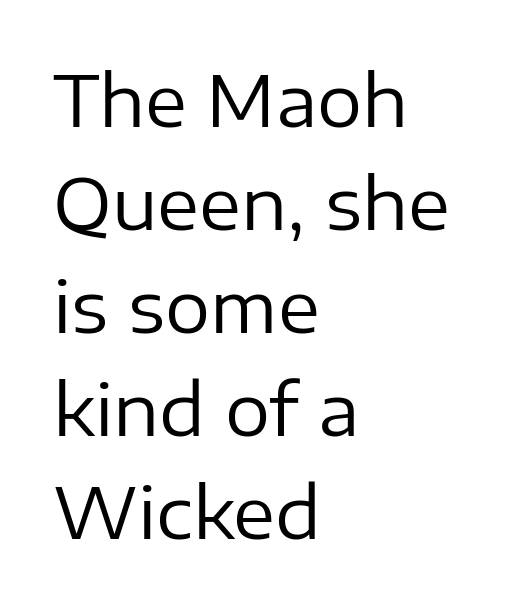
The weight tops out at a normal text grade. Horizontal bands of white between lines are of average thickness. Is this a sans? Yes — the strokes have no serifs. Line beginnings align vertically; line endings do not.
